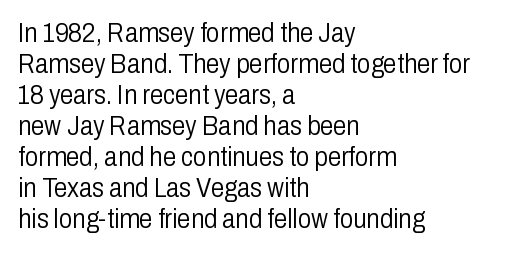
{"italic": "no", "bold": "no", "underline": "no", "align": "left", "line_spacing": "tight", "line_spacing_ratio": 1.15, "letter_spacing": "normal", "letter_spacing_em": 0.0, "glyph_px": 27}
